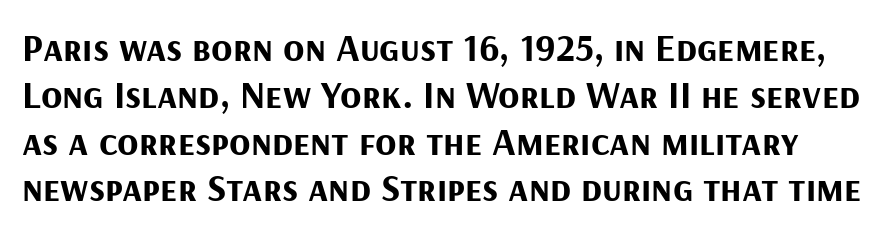
The font family rendered here belongs to the sans-serif group. Posture: upright roman. In terms of weight, the rendering is a true, heavy bold. Tracking here is standard; glyphs follow each other at the usual distance.
